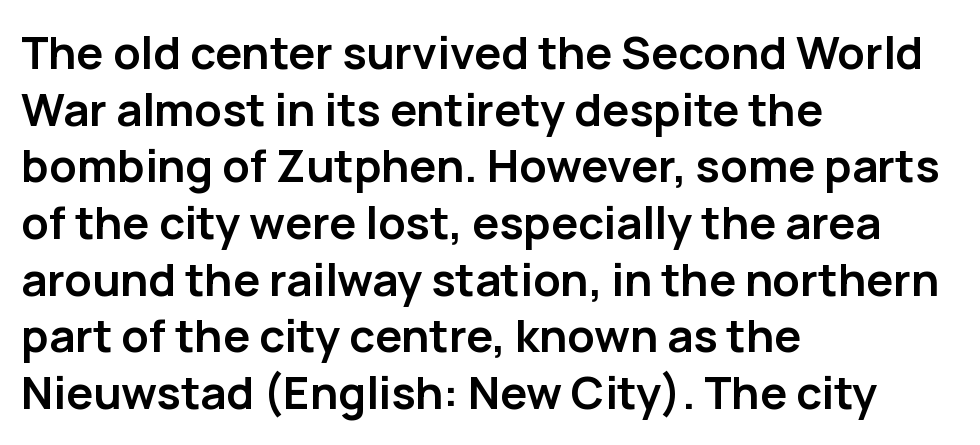
The image shows 45 px semibold sans-serif type, upright; set left-aligned, normal line spacing (1.26x), normal letter spacing, not underlined; low stroke contrast and a medium x-height.
